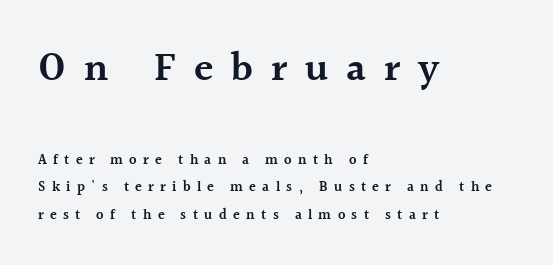
{"serif": "yes", "italic": "no", "bold": "semi", "weight": "semibold", "width": "normal", "x_height": "medium", "monospaced": "no", "underline": "no", "align": "left", "line_spacing": "loose", "line_spacing_ratio": 1.97, "letter_spacing": "wide", "letter_spacing_em": 0.45, "larger_block": "first", "size_ratio": 2.86, "glyph_px": 40}
